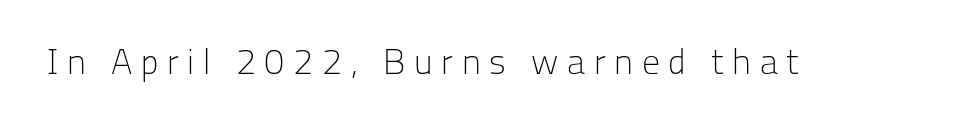
The gap between lines stays unmarked. Vertical strokes here are truly vertical. This is not heavy type; no bold has been used. The typeface chosen for these lines omits serifs. You could only call the tracking loose — the letters float apart. The face used here is proportionally spaced, like ordinary book or web type.
